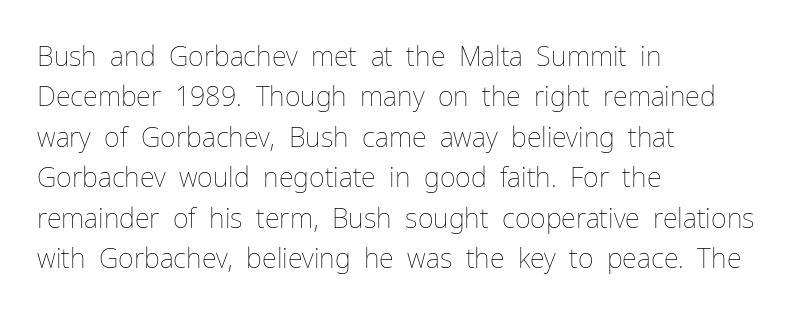
Q: Is the text bold? A: No.
Q: Is the text italic (slanted)? A: No, it is upright.
Q: Is the text underlined? A: No.
Q: How is the paragraph aligned? A: Left-aligned.
Q: Is the spacing between letters normal or unusually wide? A: Normal.
Q: Is the spacing between lines tight, normal or loose? A: Normal.
